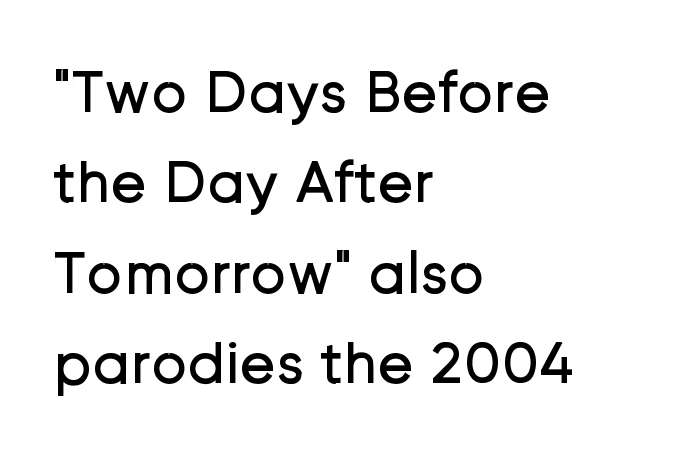
Q: Is the text bold? A: No.
Q: Is the text italic (slanted)? A: No, it is upright.
Q: Is the typeface a serif or a sans-serif typeface? A: Sans-serif.
Q: Is the text underlined? A: No.
Q: How is the paragraph aligned? A: Left-aligned.
Q: Is the spacing between letters normal or unusually wide? A: Normal.
Q: Is the spacing between lines tight, normal or loose? A: Normal.
Q: Width (condensed, normal, or wide)? A: Normal.
Q: Stroke contrast? A: Low.
Q: x-height? A: Medium.
Q: Monospaced? A: No.
